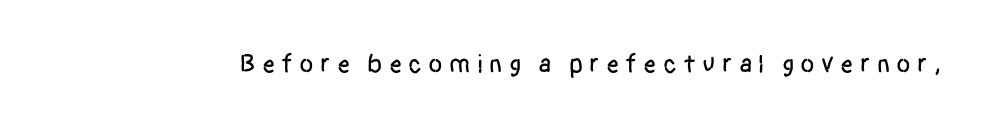
{"italic": "no", "underline": "no", "letter_spacing": "wide", "letter_spacing_em": 0.24, "glyph_px": 26}
